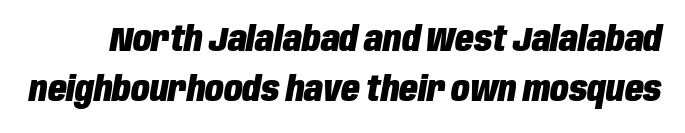
{"italic": "yes", "lean": "right", "slant_degrees": 10, "bold": "yes", "weight": "heavy", "width": "condensed", "stroke_contrast": "low", "x_height": "large", "monospaced": "no", "underline": "no", "line_spacing": "normal", "line_spacing_ratio": 1.46, "letter_spacing": "normal", "letter_spacing_em": 0.0, "glyph_px": 34}
